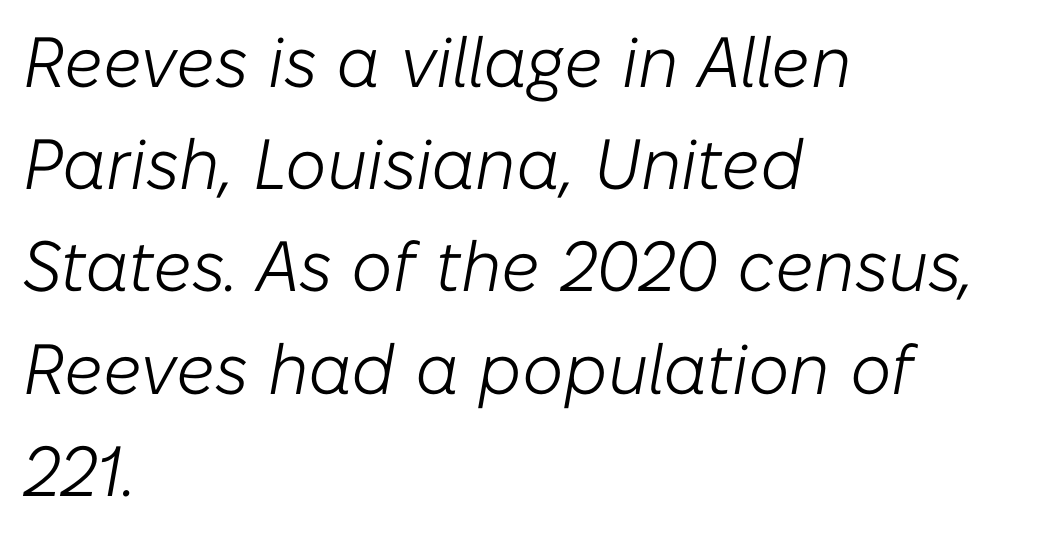
The image shows 71 px light type, italic (leaning right); set left-aligned, normal line spacing (1.44x), normal letter spacing, not underlined; low stroke contrast and a medium x-height.
